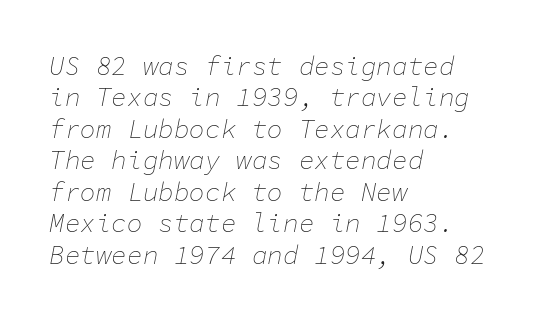
The image shows 26 px text type, italic (leaning right); set left-aligned, line spacing 1.21x, normal letter spacing, not underlined.
